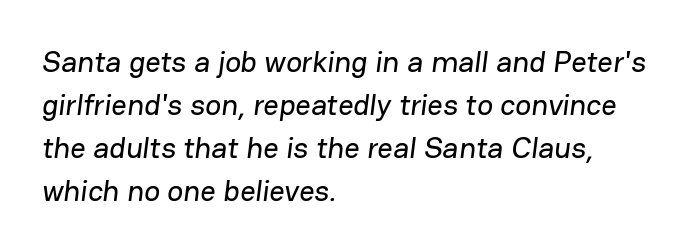
The image shows 30 px sans-serif type; set left-aligned, normal line spacing (1.43x), normal letter spacing, not underlined; low stroke contrast and a medium x-height.
